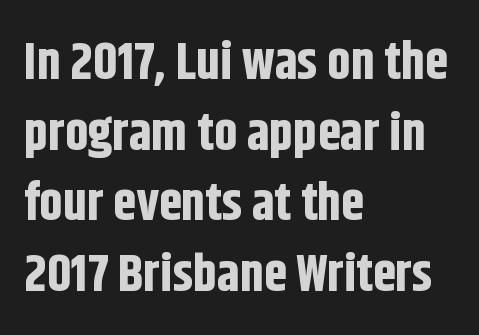
{"serif": "no", "italic": "no", "bold": "yes", "weight": "bold", "width": "condensed", "stroke_contrast": "low", "x_height": "large", "monospaced": "no", "underline": "no", "align": "left", "line_spacing": "normal", "line_spacing_ratio": 1.36, "letter_spacing": "normal", "letter_spacing_em": 0.0, "glyph_px": 52}
